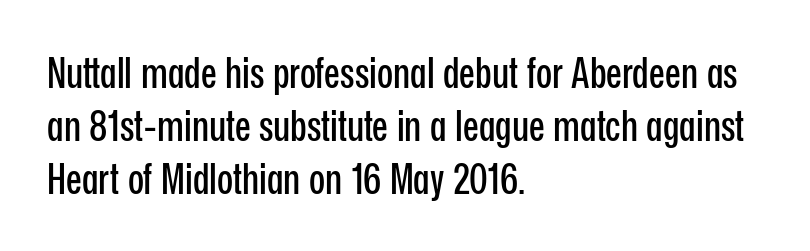
Q: Is the text italic (slanted)? A: No, it is upright.
Q: Is the typeface a serif or a sans-serif typeface? A: Sans-serif.
Q: Is the text underlined? A: No.
Q: How is the paragraph aligned? A: Left-aligned.
Q: Is the spacing between letters normal or unusually wide? A: Normal.
Q: Is the spacing between lines tight, normal or loose? A: Normal.
Q: Width (condensed, normal, or wide)? A: Condensed.
Q: Stroke contrast? A: Low.
Q: x-height? A: Medium.
Q: Monospaced? A: No.
